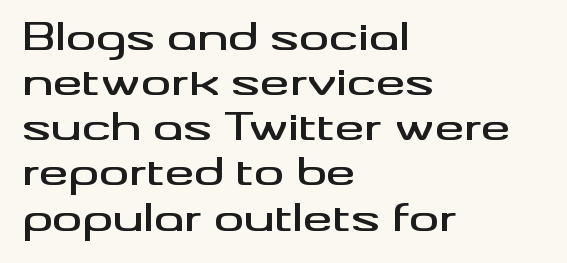
The face used here is rendered with its standard letterfit. All the whitespace from short lines collects on the right. Is there any slant? The stems are plumb. You could not count columns in this text — the font is proportionally spaced. Descenders are the only things crossing below the line.
